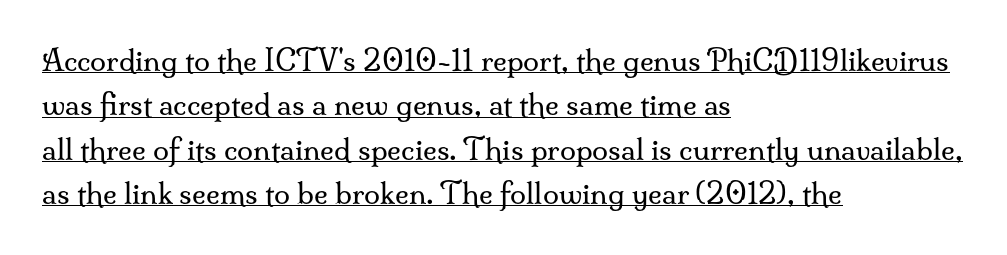
Q: Is the text bold? A: No.
Q: Is the text italic (slanted)? A: No, it is upright.
Q: Is the typeface a serif or a sans-serif typeface? A: Serif.
Q: Is the text underlined? A: Yes.
Q: How is the paragraph aligned? A: Left-aligned.
Q: Is the spacing between letters normal or unusually wide? A: Normal.
Q: Is the spacing between lines tight, normal or loose? A: Normal.
Q: Width (condensed, normal, or wide)? A: Normal.
Q: Stroke contrast? A: Medium.
Q: x-height? A: Small.
Q: Monospaced? A: No.
